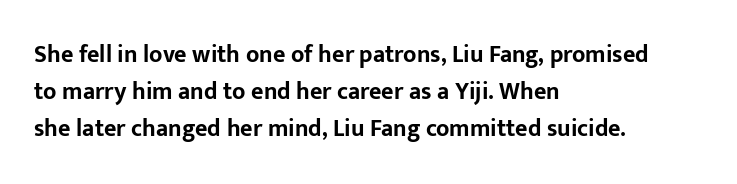
Q: Is the text bold? A: Yes.
Q: Is the text italic (slanted)? A: No, it is upright.
Q: Is the text underlined? A: No.
Q: How is the paragraph aligned? A: Left-aligned.
Q: Is the spacing between letters normal or unusually wide? A: Normal.
Q: Is the spacing between lines tight, normal or loose? A: Normal.
